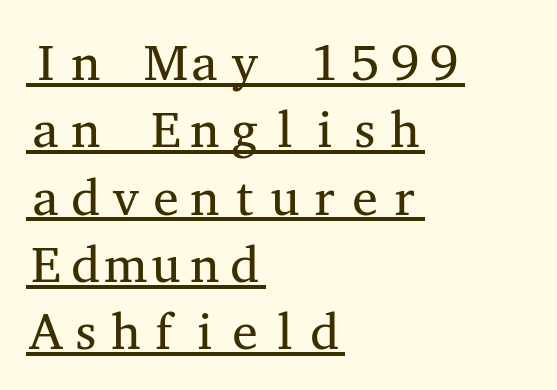
Here the glyphs are tracked normally, forming tight word shapes. Unlike a clean sans, this face finishes its strokes with serifs. How would I describe the line gaps? Plain and ordinary. Somebody hit Ctrl+U on this one — the words are underlined. Every row of glyphs begins at an identical x-position on the left.
